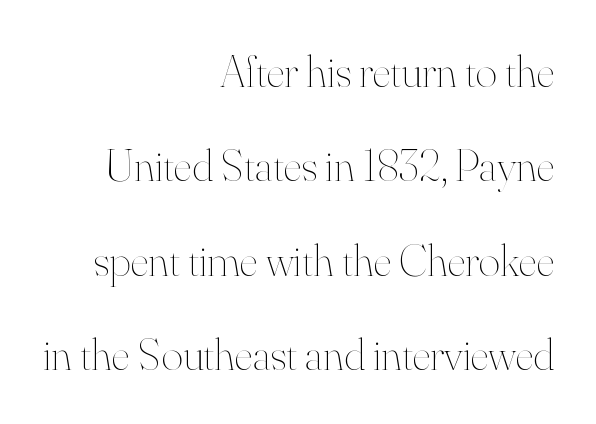
{"italic": "no", "bold": "no", "weight": "thin", "width": "normal", "stroke_contrast": "high", "x_height": "small", "monospaced": "no", "underline": "no", "align": "right", "line_spacing": "loose", "line_spacing_ratio": 2.05, "letter_spacing": "normal", "letter_spacing_em": 0.0, "glyph_px": 46}
